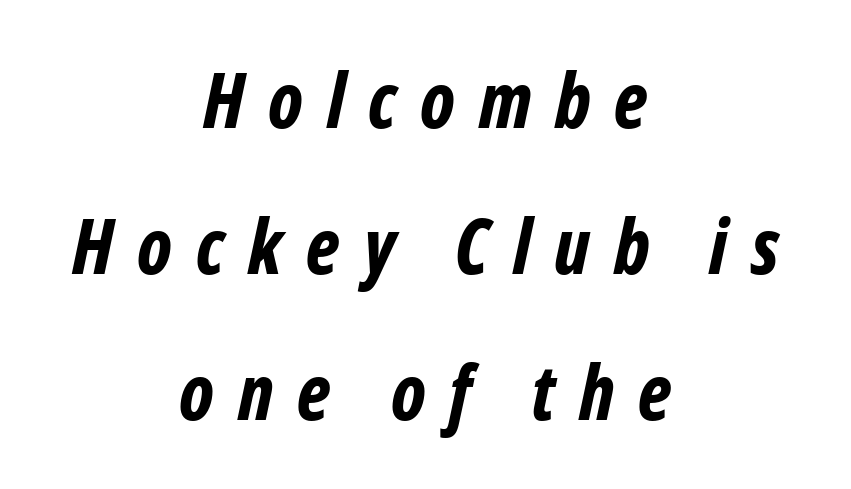
The image shows 76 px bold, condensed type, italic (leaning right); set centered, loose line spacing (1.92x), unusually wide letter spacing (+0.31 em), not underlined; low stroke contrast and a medium x-height.
